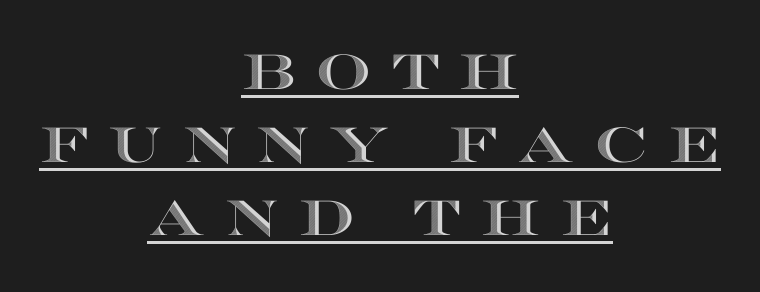
{"italic": "no", "width": "wide", "x_height": "large", "monospaced": "no", "underline": "yes", "align": "center", "line_spacing": "normal", "line_spacing_ratio": 1.49, "letter_spacing": "wide", "letter_spacing_em": 0.42, "glyph_px": 49}
